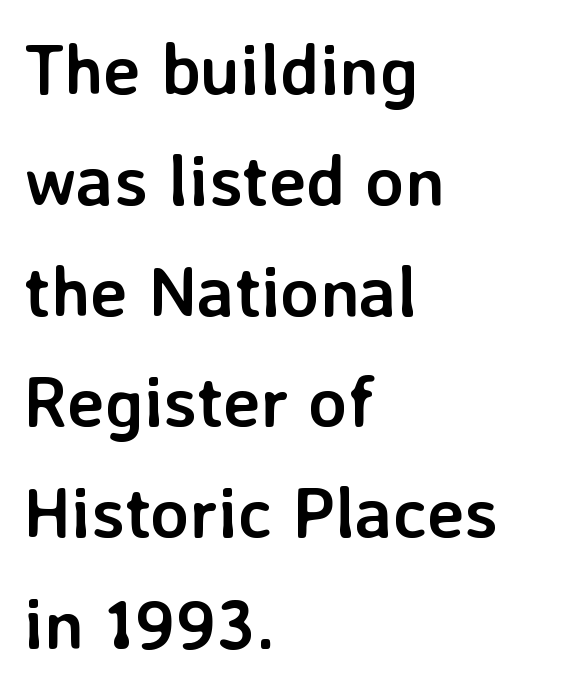
The image shows 71 px semibold sans-serif type, upright; set left-aligned, normal line spacing (1.56x), normal letter spacing, not underlined; low stroke contrast and a medium x-height.
